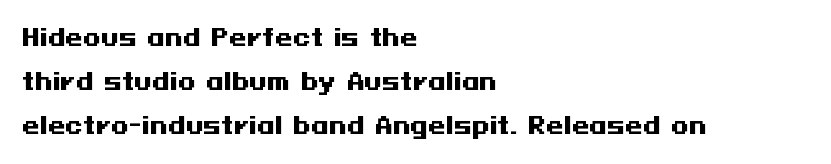
The image shows 23 px bold type, upright; set left-aligned, loose line spacing (1.92x), normal letter spacing, not underlined.
